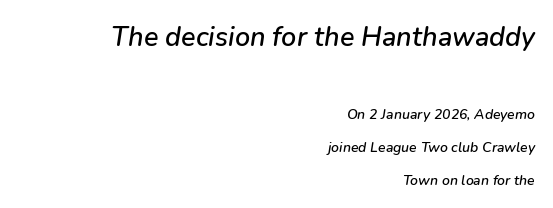
The image shows 27 px text type, italic (leaning right); set right-aligned, loose line spacing (2.37x), normal letter spacing, not underlined; the first (top) block is 1.93x larger.
